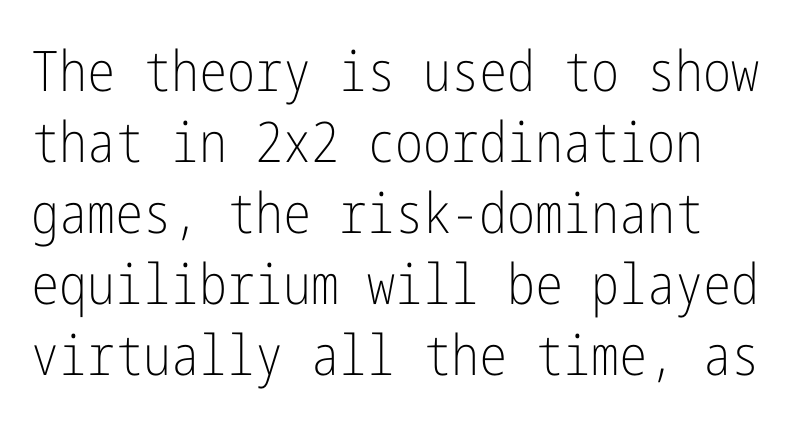
The image shows 56 px light, condensed sans-serif type, upright; set normal line spacing (1.27x), normal letter spacing, not underlined; low stroke contrast and a medium x-height.
